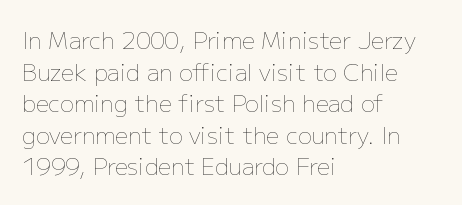
{"italic": "no", "bold": "no", "underline": "no", "align": "left", "line_spacing": "normal", "line_spacing_ratio": 1.37, "letter_spacing": "normal", "letter_spacing_em": 0.0, "glyph_px": 23}
